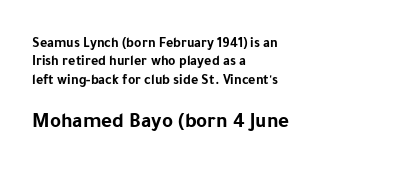
{"italic": "no", "bold": "yes", "underline": "no", "align": "left", "line_spacing": "normal", "line_spacing_ratio": 1.31, "letter_spacing": "normal", "letter_spacing_em": 0.0, "larger_block": "second", "size_ratio": 1.5, "glyph_px": 21}
